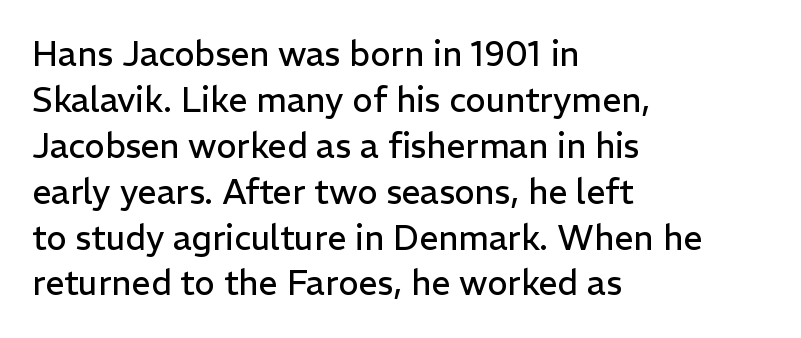
Q: Is the text bold? A: No.
Q: Is the text italic (slanted)? A: No, it is upright.
Q: Is the typeface a serif or a sans-serif typeface? A: Sans-serif.
Q: Is the text underlined? A: No.
Q: How is the paragraph aligned? A: Left-aligned.
Q: Is the spacing between letters normal or unusually wide? A: Normal.
Q: Is the spacing between lines tight, normal or loose? A: Normal.
Q: Width (condensed, normal, or wide)? A: Normal.
Q: Stroke contrast? A: Low.
Q: x-height? A: Medium.
Q: Monospaced? A: No.
